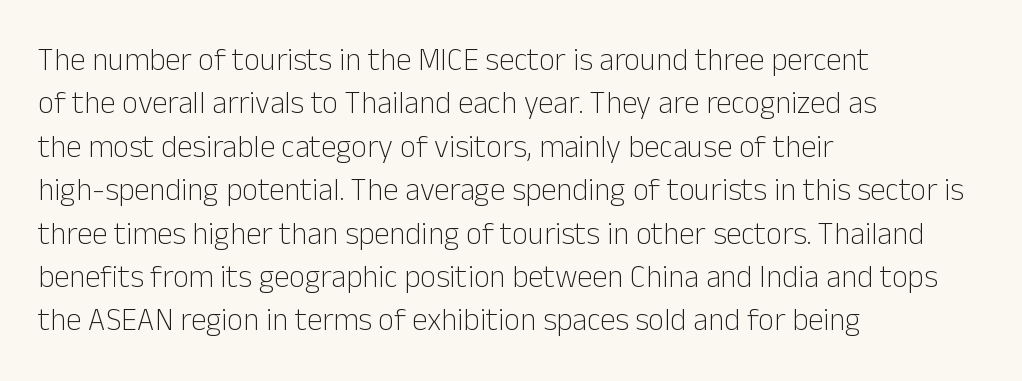
Compared with a centered layout, this one pins lines to the left instead. On a weight scale, this lands at 450 or below. The letters stand upright; this is a roman face. The string is rendered with underlining switched off.
